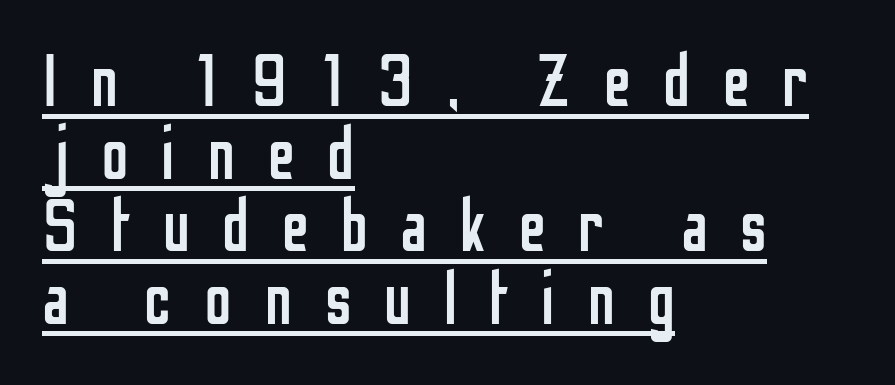
{"serif": "no", "italic": "no", "bold": "no", "weight": "regular", "width": "condensed", "stroke_contrast": "low", "x_height": "medium", "monospaced": "no", "underline": "yes", "align": "left", "line_spacing": "tight", "line_spacing_ratio": 0.98, "letter_spacing": "wide", "letter_spacing_em": 0.44, "glyph_px": 74}
